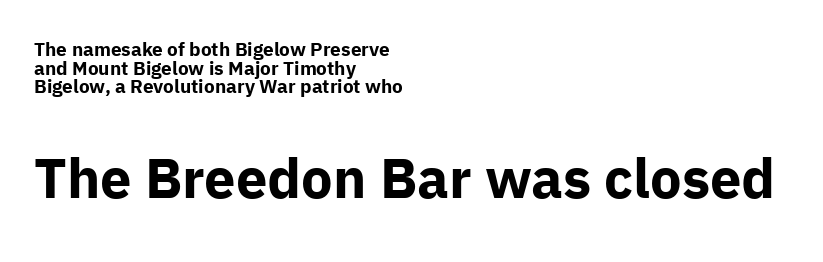
{"serif": "no", "italic": "no", "bold": "yes", "weight": "bold", "width": "normal", "stroke_contrast": "low", "x_height": "medium", "monospaced": "no", "underline": "no", "align": "left", "line_spacing": "tight", "line_spacing_ratio": 0.98, "letter_spacing": "normal", "letter_spacing_em": 0.0, "larger_block": "second", "size_ratio": 2.95, "glyph_px": 56}
